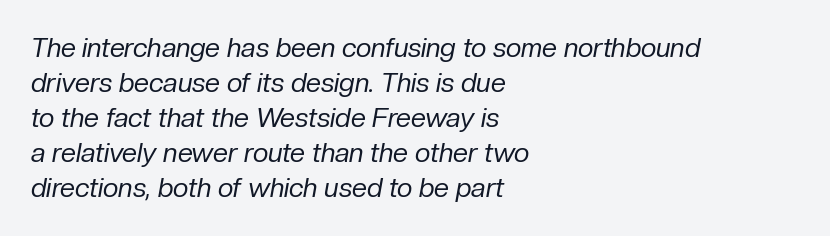
The image shows 27 px text type, italic (leaning right); set left-aligned, normal line spacing (1.3x), normal letter spacing, not underlined.
